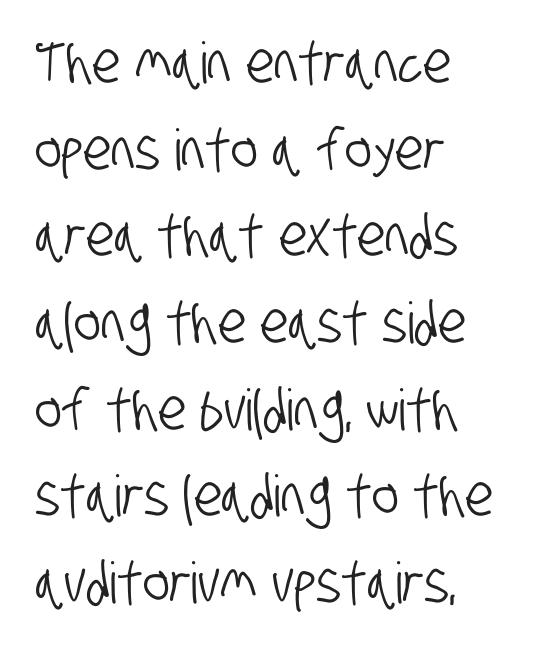
The image shows 57 px condensed sans-serif type; set left-aligned, normal line spacing (1.52x), normal letter spacing, not underlined; low stroke contrast and a large x-height.
